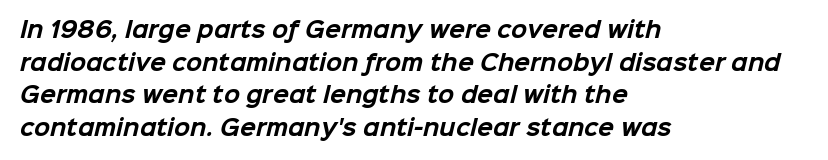
The image shows 21 px bold type; set left-aligned, normal line spacing (1.55x), normal letter spacing, not underlined.
